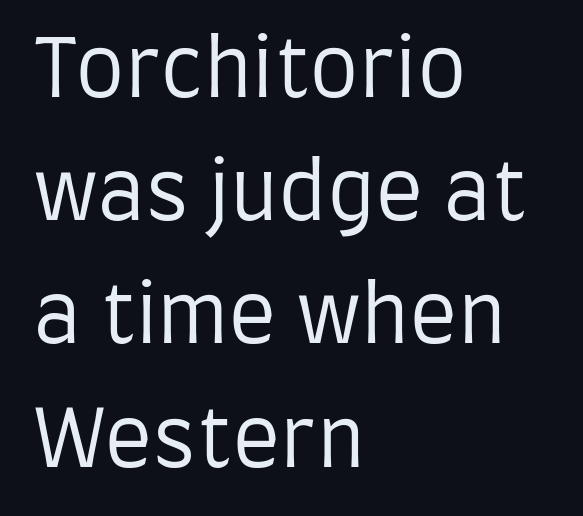
The image shows 79 px regular-weight, condensed sans-serif type, upright; set left-aligned, normal line spacing (1.56x), normal letter spacing, not underlined; low stroke contrast and a large x-height.
